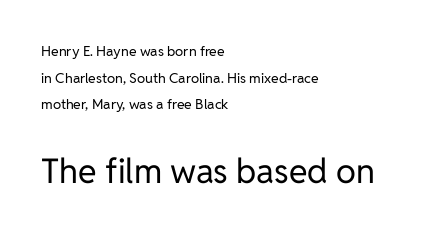
Q: Is the text bold? A: No.
Q: Is the text italic (slanted)? A: No, it is upright.
Q: Is the typeface a serif or a sans-serif typeface? A: Sans-serif.
Q: Is the text underlined? A: No.
Q: How is the paragraph aligned? A: Left-aligned.
Q: Is the spacing between letters normal or unusually wide? A: Normal.
Q: Is the spacing between lines tight, normal or loose? A: Loose.
Q: Which block of text is set in a larger size, the first (top) or the second (bottom)? A: The second (bottom) one.
Q: Width (condensed, normal, or wide)? A: Normal.
Q: Stroke contrast? A: Low.
Q: x-height? A: Medium.
Q: Monospaced? A: No.
